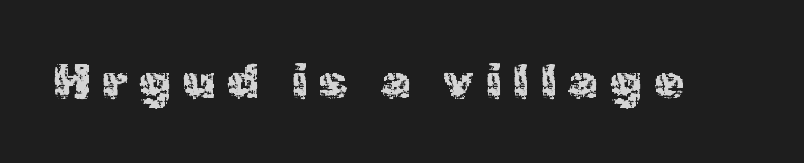
{"serif": "no", "italic": "no", "width": "normal", "x_height": "medium", "monospaced": "no", "underline": "no", "letter_spacing": "wide", "letter_spacing_em": 0.25, "glyph_px": 48}
